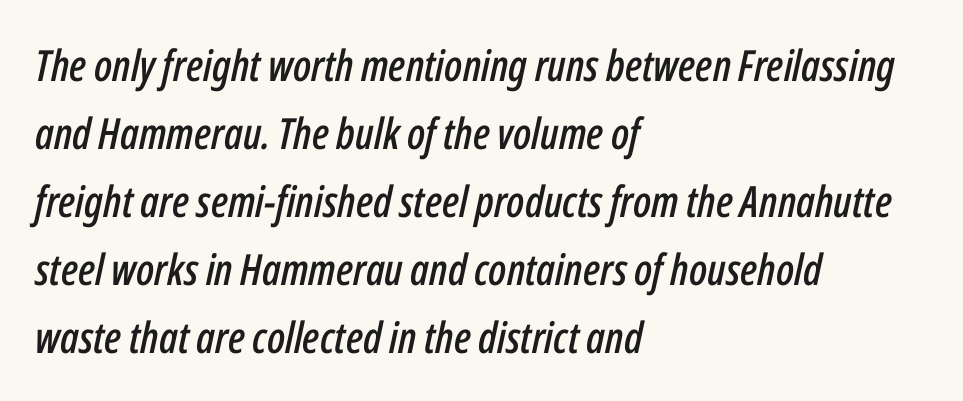
The image shows 43 px condensed type, italic (leaning right); set left-aligned, normal line spacing (1.58x), normal letter spacing, not underlined; low stroke contrast and a medium x-height.
